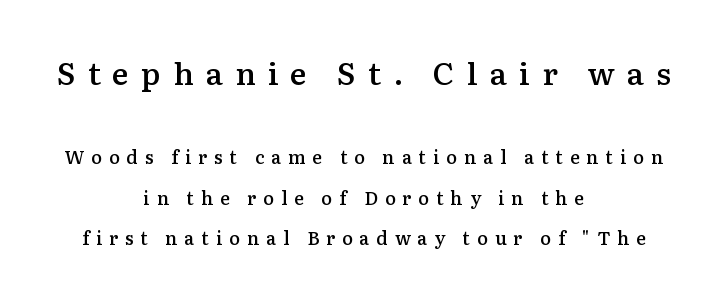
The image shows 31 px semibold serif type, upright; set centered, loose line spacing (2.24x), unusually wide letter spacing (+0.39 em), not underlined; the first (top) block is 1.72x larger; medium stroke contrast and a medium x-height.
